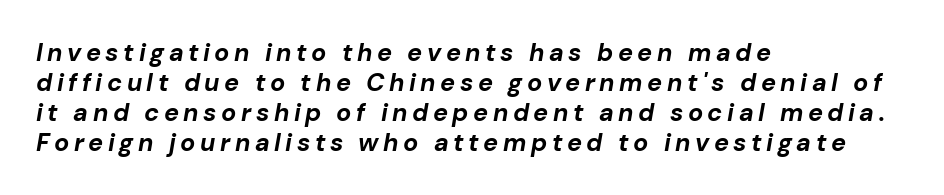
Q: Is the text bold? A: Yes.
Q: Is the text italic (slanted)? A: Yes, it leans right by about 10 degrees.
Q: Is the text underlined? A: No.
Q: How is the paragraph aligned? A: Left-aligned.
